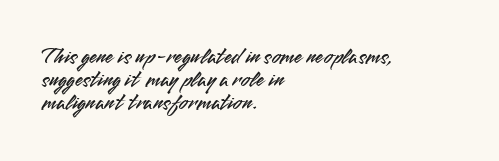
{"underline": "no", "align": "left", "line_spacing": "tight", "line_spacing_ratio": 1.0, "letter_spacing": "normal", "letter_spacing_em": 0.0, "glyph_px": 23}
